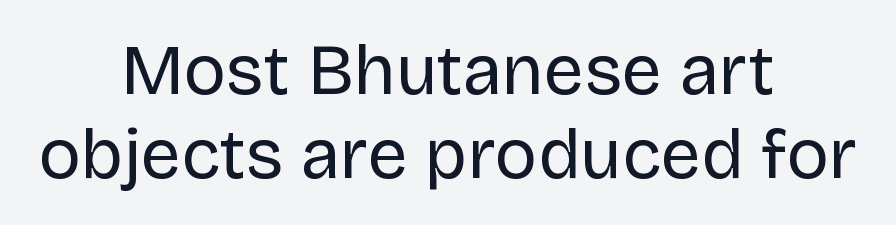
Q: Is the text bold? A: No.
Q: Is the text italic (slanted)? A: No, it is upright.
Q: Is the typeface a serif or a sans-serif typeface? A: Sans-serif.
Q: Is the text underlined? A: No.
Q: How is the paragraph aligned? A: Centered.
Q: Is the spacing between letters normal or unusually wide? A: Normal.
Q: Width (condensed, normal, or wide)? A: Normal.
Q: Stroke contrast? A: Low.
Q: x-height? A: Large.
Q: Monospaced? A: No.
